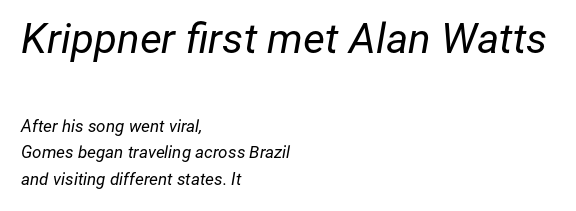
Q: Is the text bold? A: No.
Q: Is the text italic (slanted)? A: Yes, it leans right by about 12 degrees.
Q: Is the text underlined? A: No.
Q: How is the paragraph aligned? A: Left-aligned.
Q: Is the spacing between letters normal or unusually wide? A: Normal.
Q: Is the spacing between lines tight, normal or loose? A: Normal.
Q: Which block of text is set in a larger size, the first (top) or the second (bottom)? A: The first (top) one.
Q: Width (condensed, normal, or wide)? A: Normal.
Q: Stroke contrast? A: Low.
Q: x-height? A: Medium.
Q: Monospaced? A: No.
